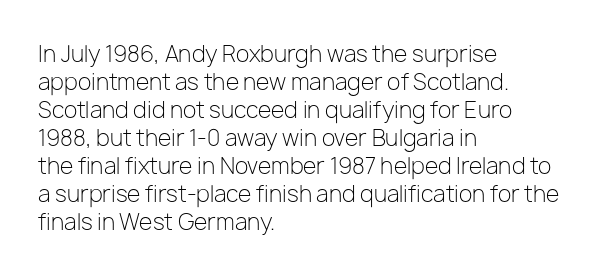
No extra ink here — the face is not bold. Students, observe: this is what conventionally led text looks like. Visually the block forms a straight wall on the left and a jagged coastline on the right. Clear beneath every line of the passage.
